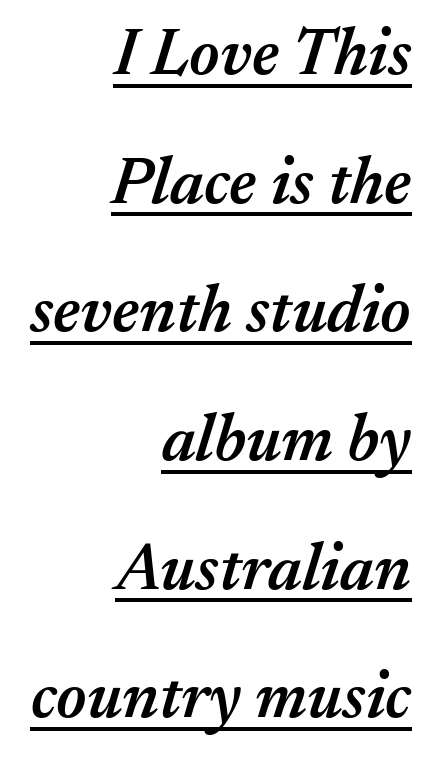
Honestly, the underline is the first thing you notice here. A semibold gives these letters moderate extra thickness, short of bold. The block of text is sparse from top to bottom, with ample space between rows. Default kerning and tracking; the words read as compact shapes. A typesetter would call this proportional, since set widths differ per character. Emphasis-style slanted type is in use.
